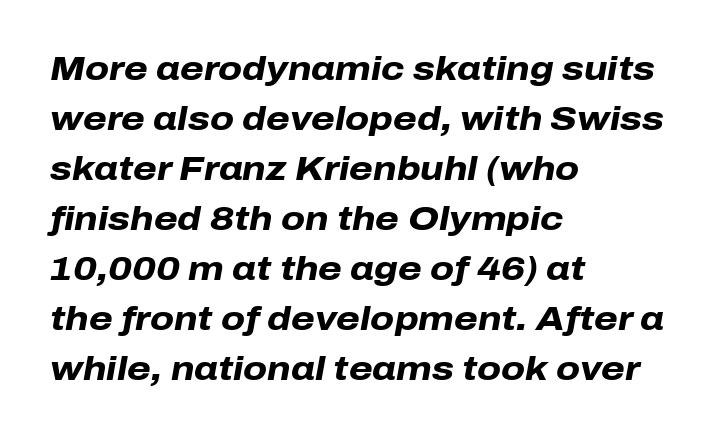
{"italic": "yes", "lean": "right", "slant_degrees": 10, "bold": "yes", "weight": "heavy", "width": "normal", "stroke_contrast": "low", "x_height": "medium", "monospaced": "no", "underline": "no", "align": "left", "line_spacing": "normal", "line_spacing_ratio": 1.47, "letter_spacing": "normal", "letter_spacing_em": 0.0, "glyph_px": 34}
